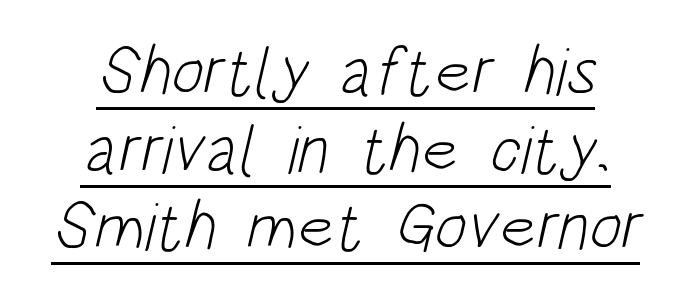
Note: no serifs on the glyphs. The face used here is rendered with its standard letterfit. Caption: lettering with a line underneath. Do the characters align in a grid? No, the font is proportional. The strokes are not fattened; the text isn't bold. How would I describe the line gaps? Narrow and economical.
